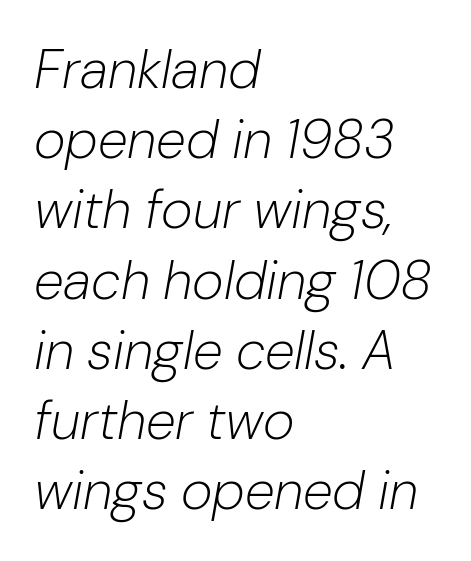
Which margin do the lines hug? The left one — the right edge is uneven. Standard letterfit; no display-style spreading of the glyphs. Stems here are at most as thick as an everyday book face. The face used here is proportionally spaced, like ordinary book or web type. This block has exactly the height ordinary leading produces.
